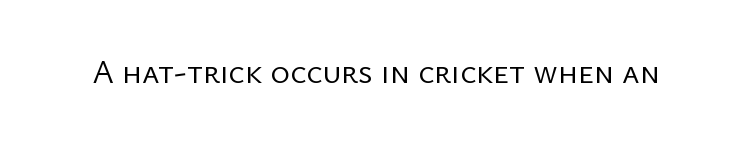
The image shows 33 px regular-weight sans-serif type, upright; set normal letter spacing, not underlined; low stroke contrast and a medium x-height.
